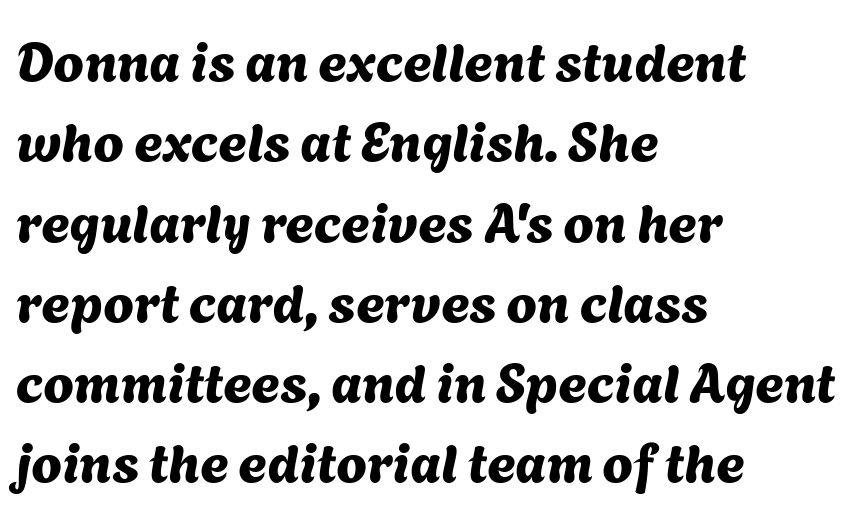
Typographically, this falls in the sans-serif category. Think of a printed novel: that variable character pitch is what you see here. The gap between lines stays unmarked. Observe the ordinary spacing: letters are neighbours, not strangers.
